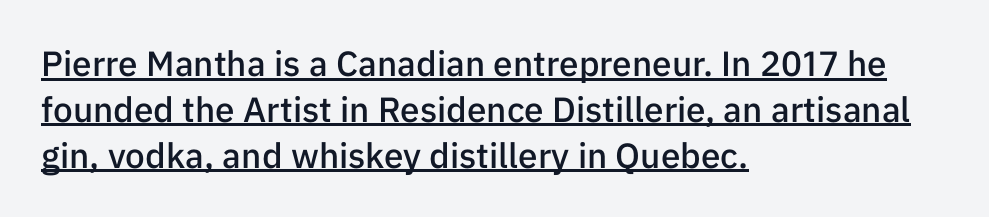
Q: Is the text bold? A: Semi-bold.
Q: Is the text italic (slanted)? A: No, it is upright.
Q: Is the typeface a serif or a sans-serif typeface? A: Sans-serif.
Q: Is the text underlined? A: Yes.
Q: How is the paragraph aligned? A: Left-aligned.
Q: Is the spacing between letters normal or unusually wide? A: Normal.
Q: Is the spacing between lines tight, normal or loose? A: Normal.
Q: Width (condensed, normal, or wide)? A: Normal.
Q: Stroke contrast? A: Low.
Q: x-height? A: Medium.
Q: Monospaced? A: No.
